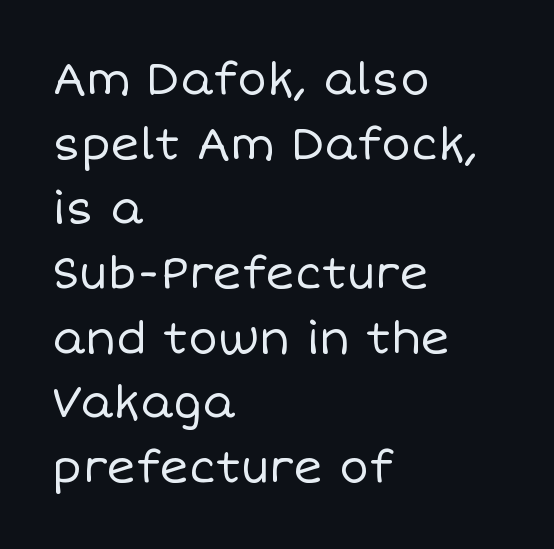
Heaviness? Minimal to ordinary, like unemphasized prose. Type without underlining. In terms of posture, this sample is upright. One glance says typical: line gaps are just what's usual. The passage shown is typed in a proportional face where columns would drift. One-word summary of the alignment: left.
